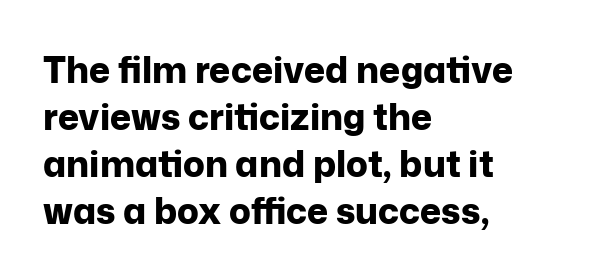
Q: Is the text bold? A: Yes.
Q: Is the text italic (slanted)? A: No, it is upright.
Q: Is the typeface a serif or a sans-serif typeface? A: Sans-serif.
Q: Is the text underlined? A: No.
Q: How is the paragraph aligned? A: Left-aligned.
Q: Is the spacing between letters normal or unusually wide? A: Normal.
Q: Is the spacing between lines tight, normal or loose? A: Normal.
Q: Width (condensed, normal, or wide)? A: Normal.
Q: Stroke contrast? A: Low.
Q: x-height? A: Medium.
Q: Monospaced? A: No.
